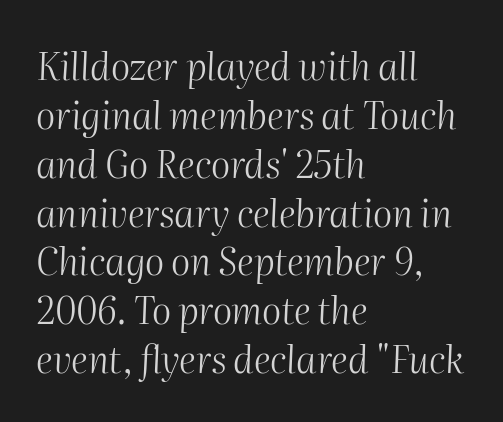
{"italic": "yes", "lean": "right", "slant_degrees": 2, "bold": "no", "weight": "light", "width": "normal", "stroke_contrast": "medium", "x_height": "medium", "monospaced": "no", "underline": "no", "align": "left", "line_spacing": "normal", "line_spacing_ratio": 1.32, "letter_spacing": "normal", "letter_spacing_em": 0.0, "glyph_px": 37}
